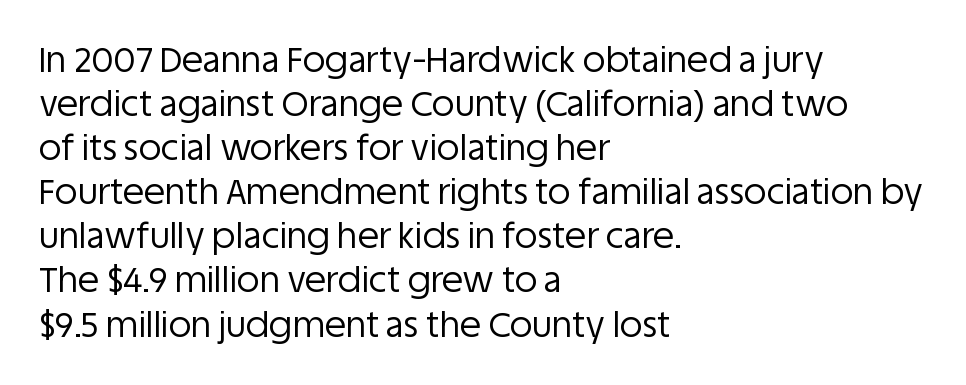
How would I describe the line gaps? Plain and ordinary. Notice how the stems are strictly vertical — no italics here. The rendering anchors every line to the left-hand side. Standard letterfit; no display-style spreading of the glyphs. The cut favours lightness, reaching ordinary text weight at its darkest. Clear beneath every line of the passage.
